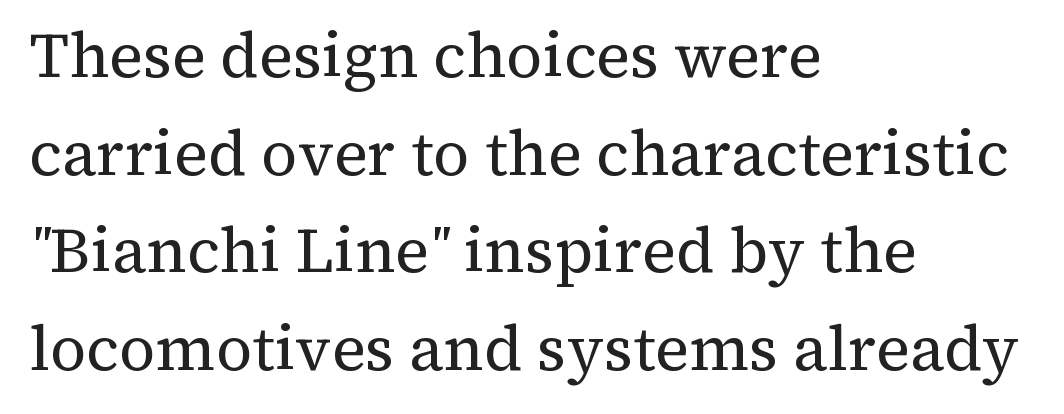
Q: Is the text bold? A: No.
Q: Is the text italic (slanted)? A: No, it is upright.
Q: Is the typeface a serif or a sans-serif typeface? A: Serif.
Q: Is the text underlined? A: No.
Q: How is the paragraph aligned? A: Left-aligned.
Q: Is the spacing between letters normal or unusually wide? A: Normal.
Q: Is the spacing between lines tight, normal or loose? A: Normal.
Q: Width (condensed, normal, or wide)? A: Normal.
Q: Stroke contrast? A: Medium.
Q: x-height? A: Medium.
Q: Monospaced? A: No.
